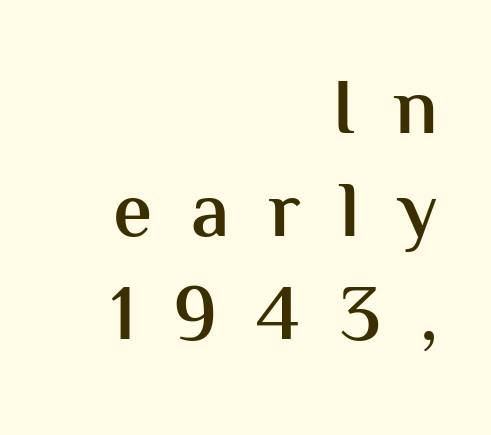
The image shows 78 px semibold sans-serif type, upright; set right-aligned, normal line spacing (1.32x), unusually wide letter spacing (+0.5 em), not underlined; medium stroke contrast and a medium x-height.
